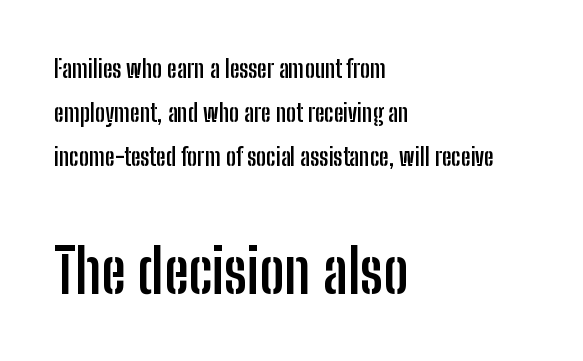
{"serif": "no", "italic": "no", "bold": "yes", "weight": "semibold", "width": "condensed", "stroke_contrast": "low", "x_height": "medium", "monospaced": "no", "underline": "no", "align": "left", "line_spacing_ratio": 1.83, "letter_spacing": "normal", "letter_spacing_em": 0.0, "larger_block": "second", "size_ratio": 2.5, "glyph_px": 60}
